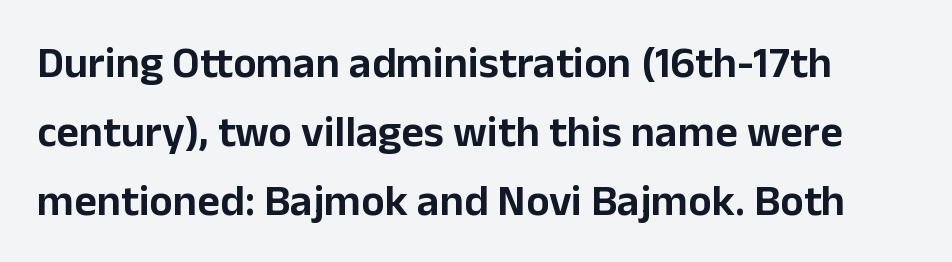
{"serif": "no", "italic": "no", "width": "normal", "stroke_contrast": "low", "x_height": "medium", "monospaced": "no", "underline": "no", "line_spacing": "normal", "line_spacing_ratio": 1.57, "letter_spacing": "normal", "letter_spacing_em": 0.0, "glyph_px": 44}
